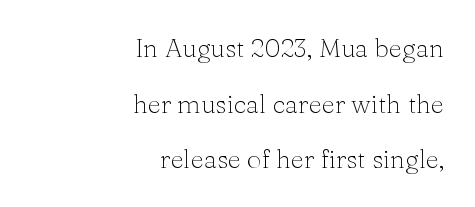
{"italic": "no", "bold": "no", "underline": "no", "align": "right", "line_spacing": "loose", "line_spacing_ratio": 2.14, "letter_spacing": "normal", "letter_spacing_em": 0.0, "glyph_px": 26}
